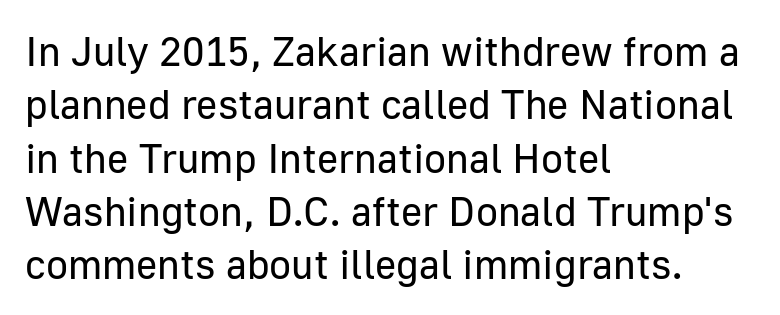
In terms of posture, this sample is upright. One glance says typical: line gaps are just what's usual. Type without underlining. The passage is arranged the way most books set body copy — flush left. This sample uses plain, unmodified letter spacing. Weight class: somewhere from thin through regular.
